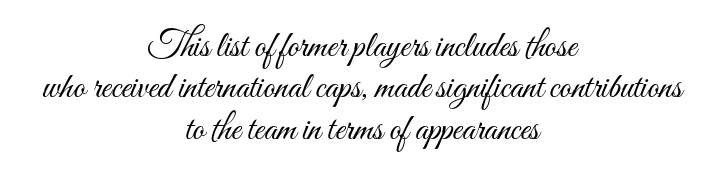
{"bold": "no", "weight": "light", "width": "condensed", "stroke_contrast": "medium", "x_height": "small", "monospaced": "no", "underline": "no", "align": "center", "line_spacing": "tight", "line_spacing_ratio": 1.12, "letter_spacing": "normal", "letter_spacing_em": 0.0, "glyph_px": 37}
